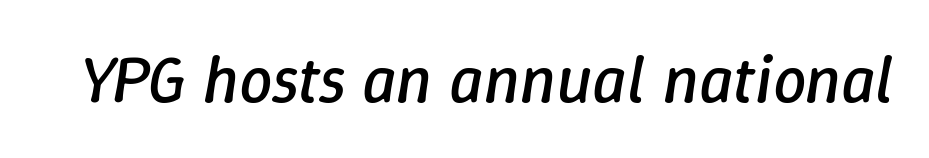
The image shows 67 px regular-weight type, italic (leaning right); set normal letter spacing, not underlined; low stroke contrast and a medium x-height.
